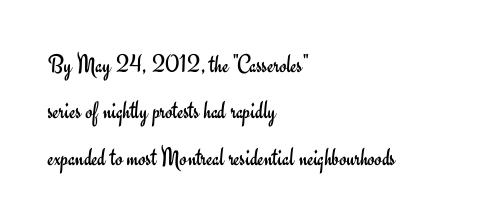
The image shows 26 px text type; set left-aligned, line spacing 1.78x, normal letter spacing, not underlined.
